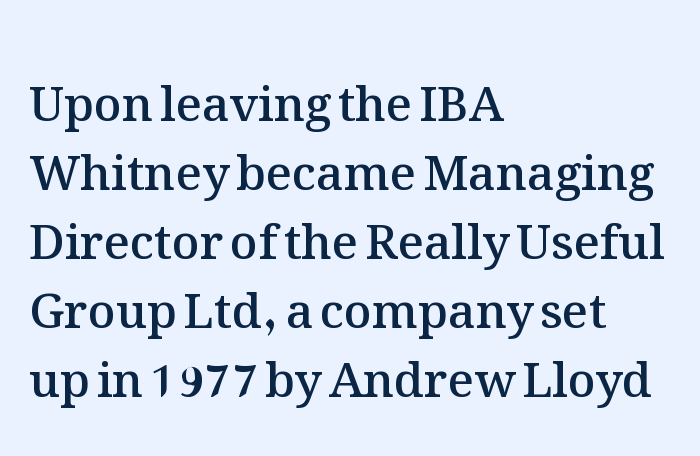
Q: Is the text bold? A: Semi-bold.
Q: Is the text italic (slanted)? A: No, it is upright.
Q: Is the text underlined? A: No.
Q: How is the paragraph aligned? A: Left-aligned.
Q: Is the spacing between letters normal or unusually wide? A: Normal.
Q: Is the spacing between lines tight, normal or loose? A: Normal.
Q: Width (condensed, normal, or wide)? A: Normal.
Q: Stroke contrast? A: Medium.
Q: x-height? A: Medium.
Q: Monospaced? A: No.
